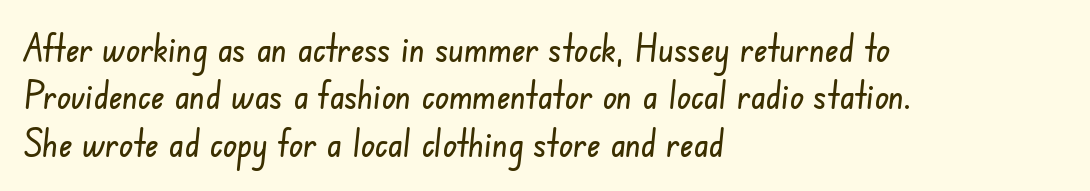
The passage shown is not underscored anywhere. Line starts are locked; line ends wander. The passage shown has conventional tracking throughout. The typeface chosen for these lines omits serifs. Regular leading. Proportional: the letters do not fall into vertical columns.
